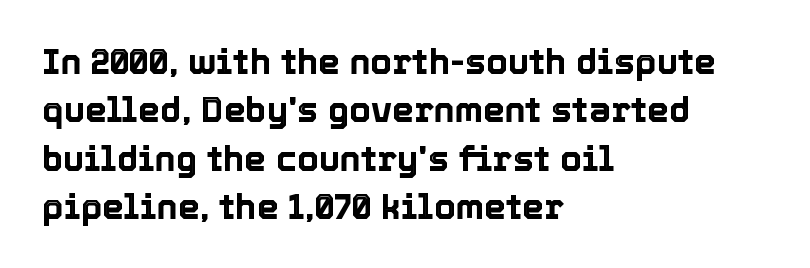
{"italic": "no", "width": "normal", "x_height": "medium", "monospaced": "no", "underline": "no", "align": "left", "line_spacing": "normal", "line_spacing_ratio": 1.38, "letter_spacing": "normal", "letter_spacing_em": 0.0, "glyph_px": 35}
